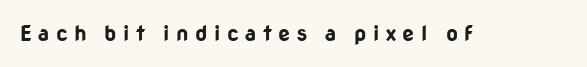
{"italic": "no", "bold": "yes", "underline": "no", "letter_spacing": "wide", "letter_spacing_em": 0.31, "glyph_px": 21}
